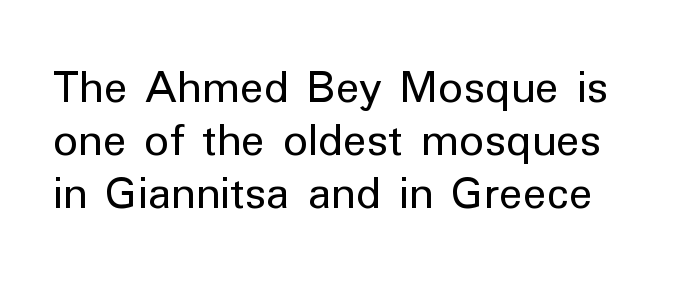
Q: Is the text bold? A: No.
Q: Is the text italic (slanted)? A: No, it is upright.
Q: Is the typeface a serif or a sans-serif typeface? A: Sans-serif.
Q: Is the text underlined? A: No.
Q: Is the spacing between letters normal or unusually wide? A: Normal.
Q: Is the spacing between lines tight, normal or loose? A: Tight.
Q: Width (condensed, normal, or wide)? A: Normal.
Q: Stroke contrast? A: Low.
Q: x-height? A: Medium.
Q: Monospaced? A: No.
